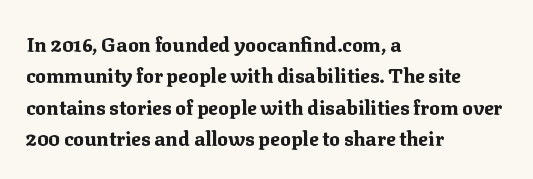
Ascenders rise straight up at ninety degrees. Just letters on the line, the space beneath them empty. Normally led — the rows are evenly, conventionally spaced. Here the glyphs are tracked normally, forming tight word shapes. The characters look thick and weighty, a clear bold.
